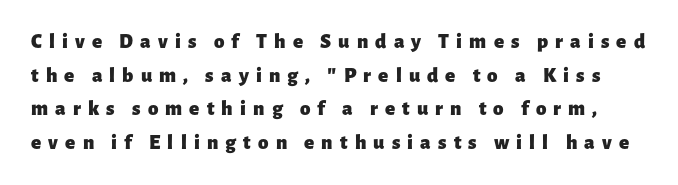
The image shows 21 px bold type, upright; set normal line spacing (1.6x), unusually wide letter spacing (+0.34 em), not underlined.
